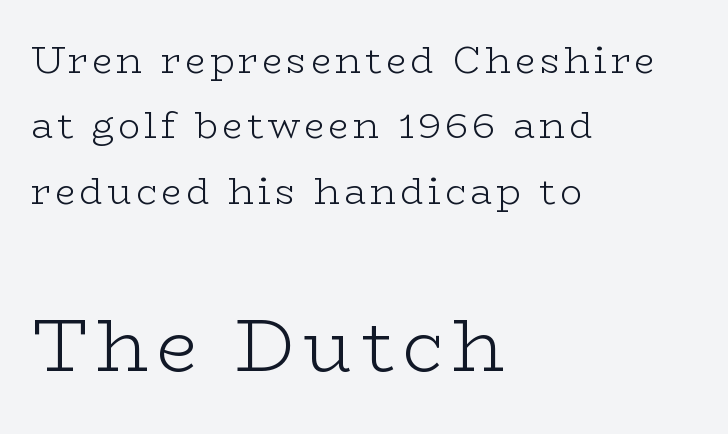
Heaviness? Minimal to ordinary, like unemphasized prose. The typesetter chose a ragged-right arrangement here. Type size steps up from the first block to the second. This sample uses a serif face. The space beneath each line is pristine and unruled.
